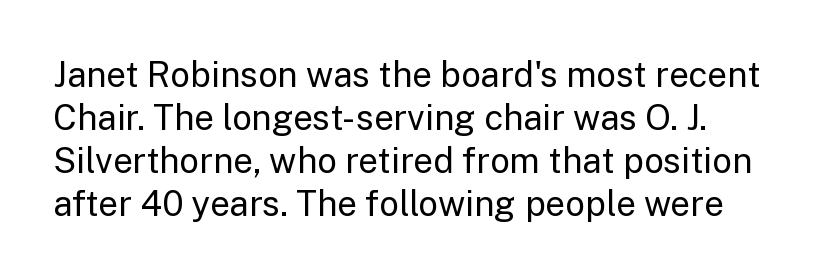
The image shows 35 px regular-weight sans-serif type, upright; set line spacing 1.23x, normal letter spacing, not underlined; low stroke contrast and a medium x-height.
